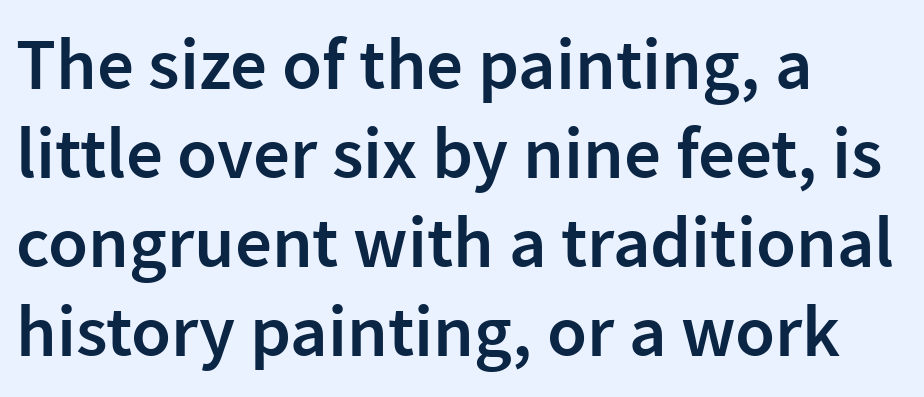
Q: Is the text bold? A: Semi-bold.
Q: Is the text italic (slanted)? A: No, it is upright.
Q: Is the typeface a serif or a sans-serif typeface? A: Sans-serif.
Q: Is the text underlined? A: No.
Q: How is the paragraph aligned? A: Left-aligned.
Q: Is the spacing between letters normal or unusually wide? A: Normal.
Q: Width (condensed, normal, or wide)? A: Normal.
Q: Stroke contrast? A: Low.
Q: x-height? A: Medium.
Q: Monospaced? A: No.
